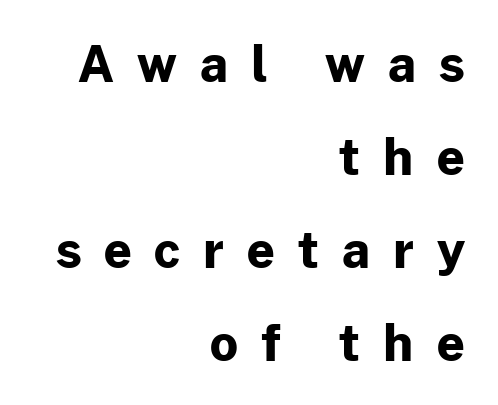
{"serif": "no", "italic": "no", "bold": "yes", "weight": "bold", "width": "normal", "stroke_contrast": "low", "x_height": "medium", "monospaced": "no", "underline": "no", "align": "right", "line_spacing": "loose", "line_spacing_ratio": 1.9, "letter_spacing": "wide", "letter_spacing_em": 0.47, "glyph_px": 49}
